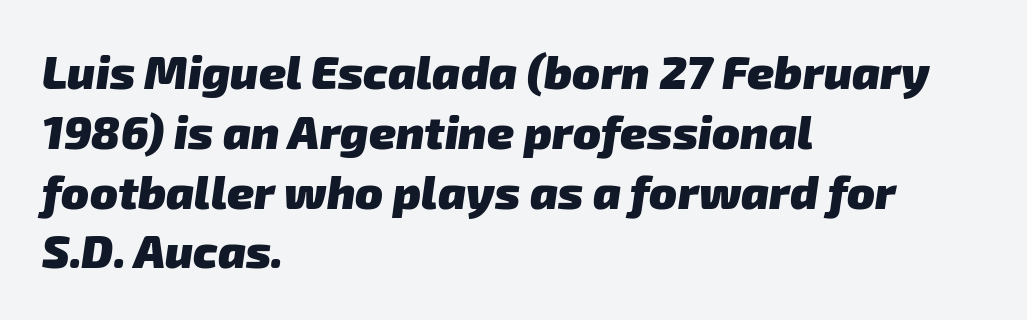
{"serif": "no", "bold": "yes", "weight": "heavy", "width": "normal", "stroke_contrast": "low", "x_height": "medium", "monospaced": "no", "underline": "no", "align": "left", "line_spacing": "normal", "line_spacing_ratio": 1.3, "letter_spacing": "normal", "letter_spacing_em": 0.0, "glyph_px": 46}
